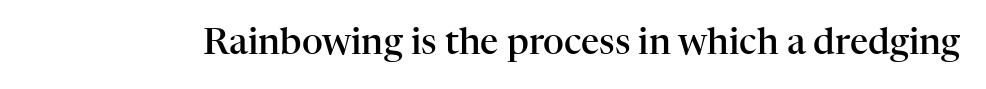
In terms of letterspacing, this is plain default setting. Looks like regular typesetting: each glyph gets only the width it needs. What kind of face is this? One with serifs. When letters stand straight like this, we call the style roman or upright. In terms of weight, the rendering is demibold, just under bold.
